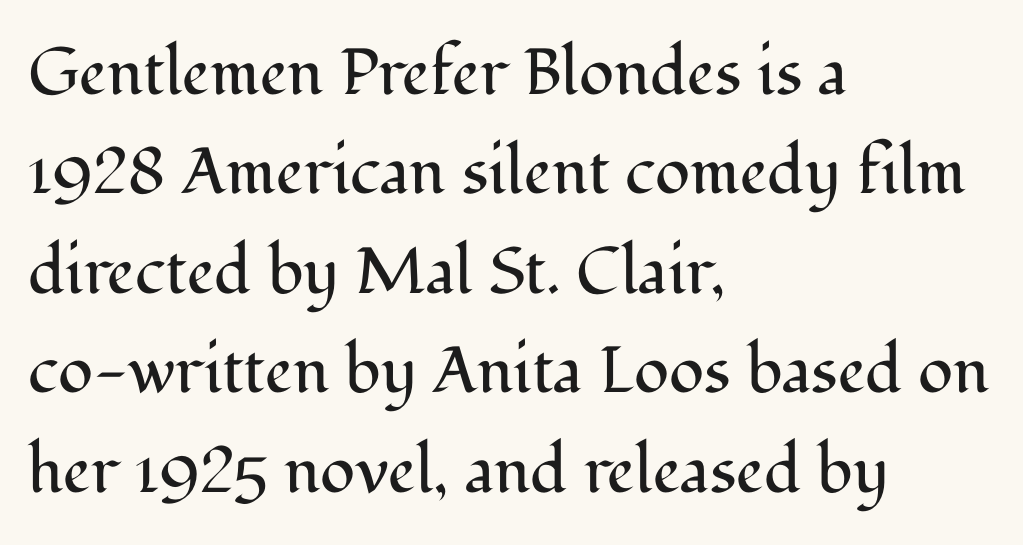
This rendering leaves character spacing at its baseline value. The typeface has the unassuming heft of standard copy or less. The lettering stays uniformly vertical, giving the passage a roman look. Unlike a clean sans, this face finishes its strokes with serifs. The lines sit at an ordinary, default distance from one another. The rag falls on the right side of this text block.
